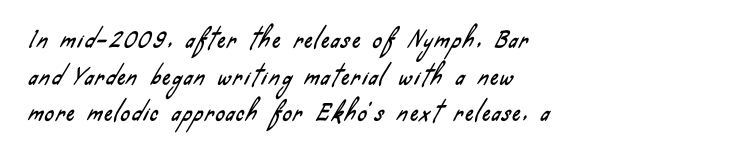
{"underline": "no", "align": "left", "line_spacing": "normal", "line_spacing_ratio": 1.66, "glyph_px": 22}
